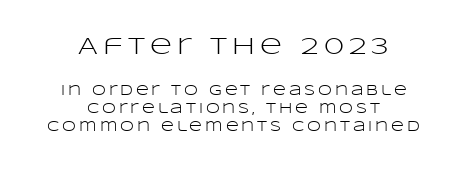
The image shows 24 px text type, upright; set centered, normal line spacing (1.26x), unusually wide letter spacing (+0.21 em), not underlined; the first (top) block is 1.71x larger.
